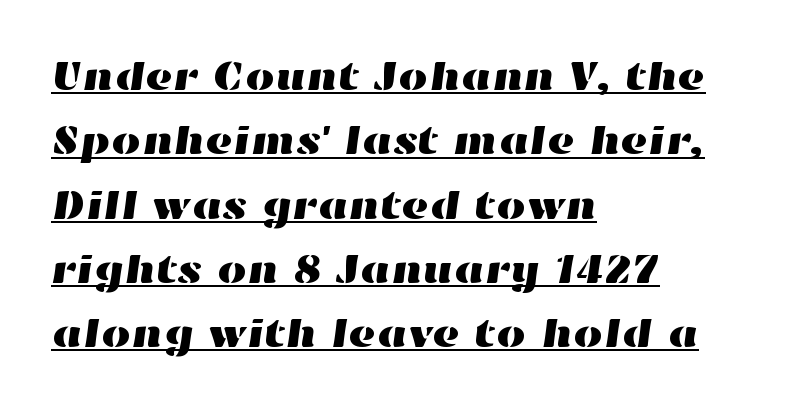
The image shows 42 px wide type; set left-aligned, normal line spacing (1.53x), normal letter spacing, underlined; high stroke contrast and a medium x-height.
